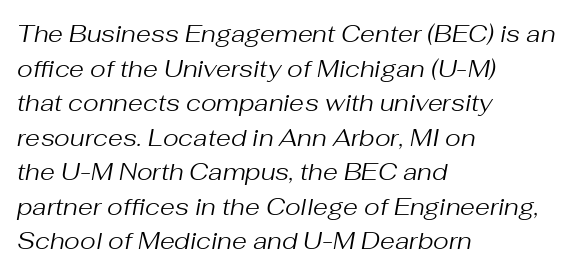
Q: Is the text bold? A: No.
Q: Is the text italic (slanted)? A: Yes, it leans right by about 10 degrees.
Q: Is the text underlined? A: No.
Q: How is the paragraph aligned? A: Left-aligned.
Q: Is the spacing between letters normal or unusually wide? A: Normal.
Q: Is the spacing between lines tight, normal or loose? A: Normal.
